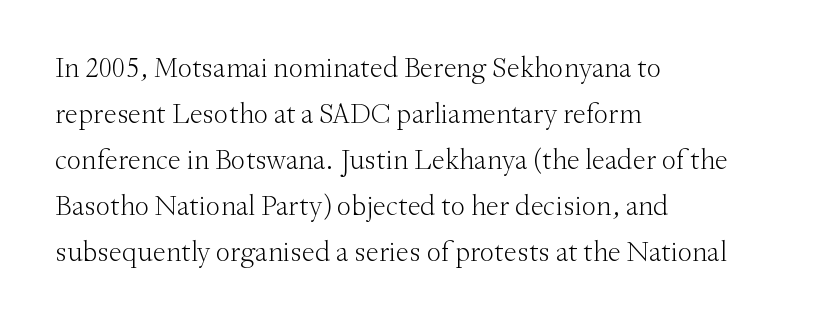
The image shows 29 px light serif type, upright; set left-aligned, normal line spacing (1.59x), normal letter spacing, not underlined; medium stroke contrast and a small x-height.
